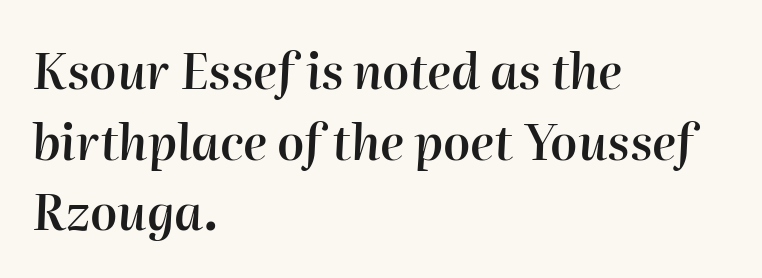
The image shows 48 px semibold type, italic (leaning right); set left-aligned, normal line spacing (1.47x), normal letter spacing, not underlined; high stroke contrast and a medium x-height.
